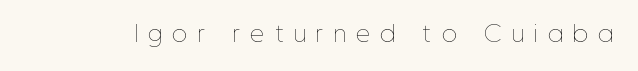
Q: Is the text bold? A: No.
Q: Is the text italic (slanted)? A: No, it is upright.
Q: Is the text underlined? A: No.
Q: Is the spacing between letters normal or unusually wide? A: Unusually wide.
